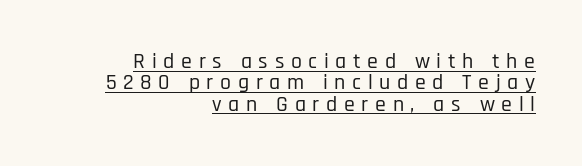
The image shows 22 px text type, upright; set right-aligned, tight line spacing (0.97x), unusually wide letter spacing (+0.3 em), underlined.
